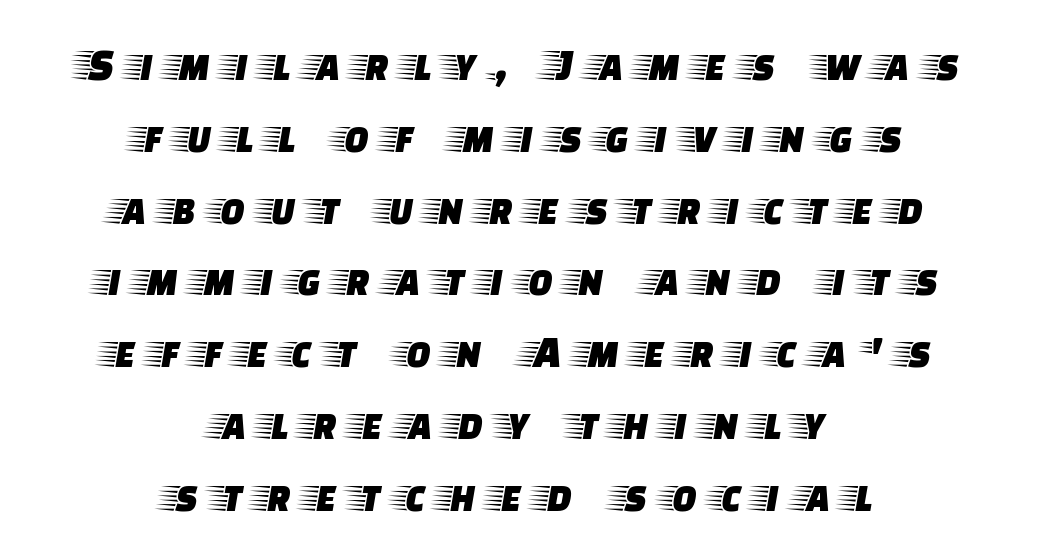
Q: Is the text italic (slanted)? A: Yes.
Q: Is the typeface a serif or a sans-serif typeface? A: Serif.
Q: Is the text underlined? A: No.
Q: How is the paragraph aligned? A: Centered.
Q: Is the spacing between letters normal or unusually wide? A: Unusually wide.
Q: Is the spacing between lines tight, normal or loose? A: Normal.
Q: Width (condensed, normal, or wide)? A: Wide.
Q: Stroke contrast? A: Low.
Q: x-height? A: Large.
Q: Monospaced? A: No.
